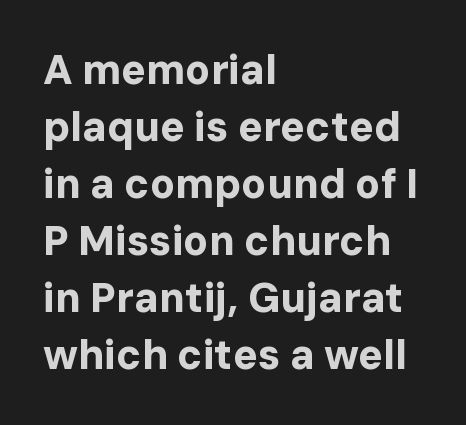
This rendering features lettering with no underline. The characters display no serif detailing; their extremities are plain. Each letter keeps its own natural width here, so spacing adapts to shape. These lines are set flush left with a ragged right edge. Reading down the column, the eye jumps a familiar distance to each next line.
